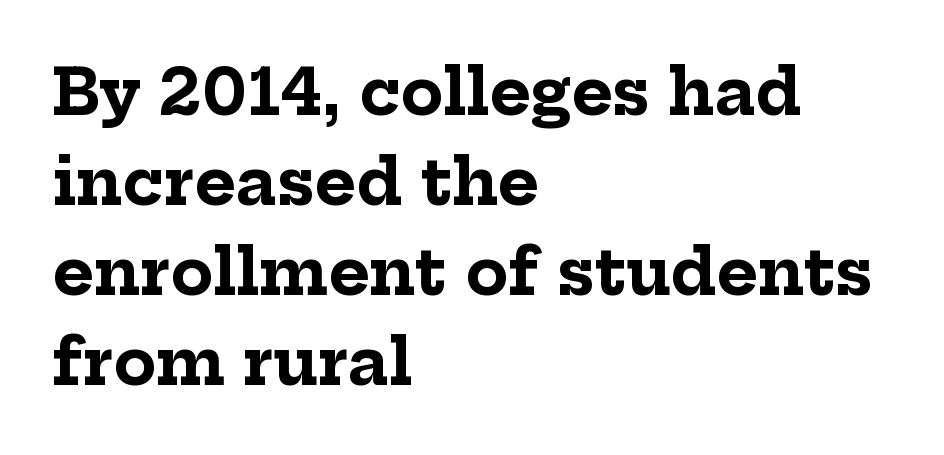
{"serif": "yes", "italic": "no", "bold": "yes", "weight": "bold", "width": "normal", "stroke_contrast": "low", "x_height": "medium", "monospaced": "no", "underline": "no", "align": "left", "line_spacing": "normal", "line_spacing_ratio": 1.43, "letter_spacing": "normal", "letter_spacing_em": 0.0, "glyph_px": 63}
